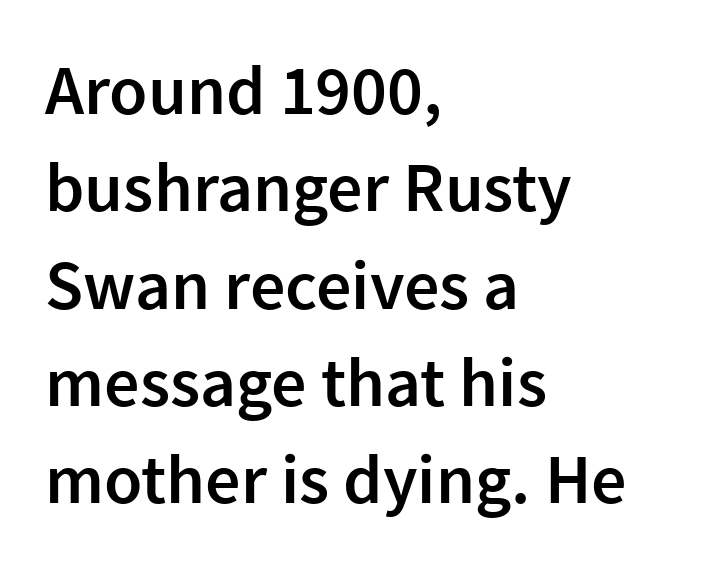
Q: Is the text bold? A: Semi-bold.
Q: Is the text italic (slanted)? A: No, it is upright.
Q: Is the typeface a serif or a sans-serif typeface? A: Sans-serif.
Q: Is the text underlined? A: No.
Q: How is the paragraph aligned? A: Left-aligned.
Q: Is the spacing between letters normal or unusually wide? A: Normal.
Q: Is the spacing between lines tight, normal or loose? A: Normal.
Q: Width (condensed, normal, or wide)? A: Normal.
Q: Stroke contrast? A: Low.
Q: x-height? A: Medium.
Q: Monospaced? A: No.
